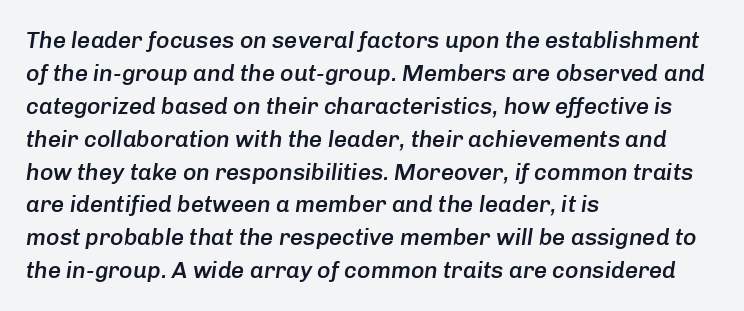
Q: Is the text bold? A: Semi-bold.
Q: Is the text italic (slanted)? A: Yes, it leans right by about 8 degrees.
Q: Is the text underlined? A: No.
Q: How is the paragraph aligned? A: Left-aligned.
Q: Is the spacing between letters normal or unusually wide? A: Normal.
Q: Is the spacing between lines tight, normal or loose? A: Normal.
